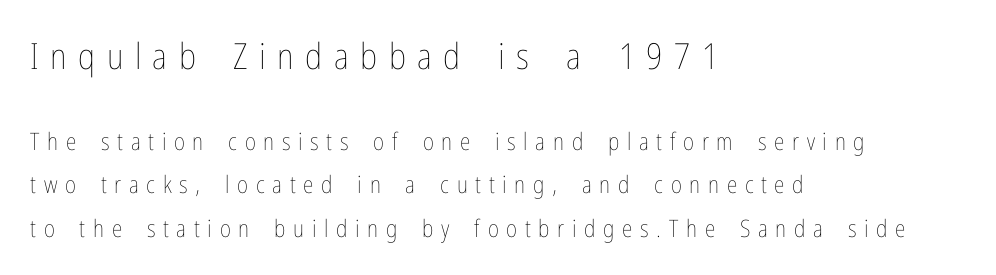
{"italic": "no", "bold": "no", "weight": "thin", "width": "condensed", "stroke_contrast": "low", "x_height": "medium", "monospaced": "no", "underline": "no", "align": "left", "line_spacing_ratio": 1.81, "letter_spacing": "wide", "letter_spacing_em": 0.32, "larger_block": "first", "size_ratio": 1.5, "glyph_px": 36}
